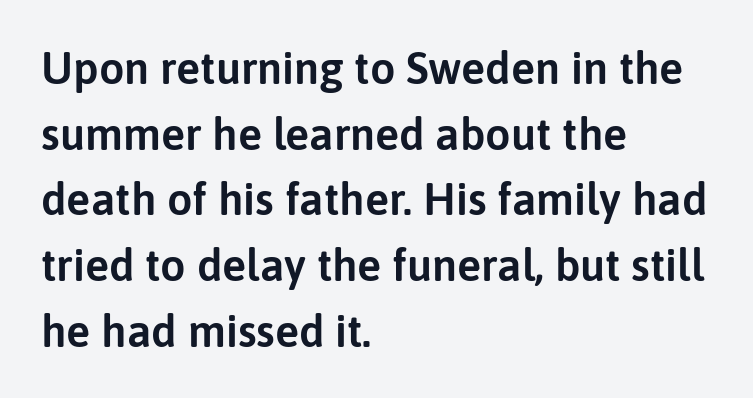
The image shows 45 px sans-serif type, upright; set left-aligned, normal line spacing (1.46x), normal letter spacing, not underlined; low stroke contrast and a medium x-height.
